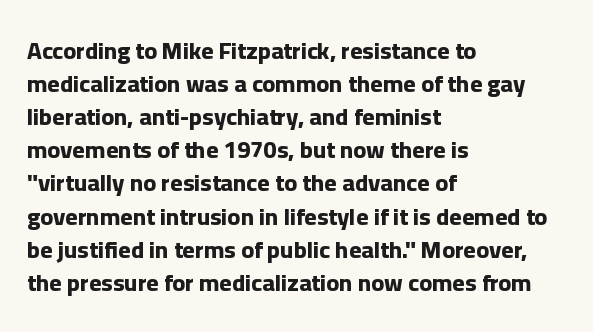
{"italic": "no", "bold": "yes", "underline": "no", "align": "left", "line_spacing": "normal", "line_spacing_ratio": 1.38, "letter_spacing": "normal", "letter_spacing_em": 0.0, "glyph_px": 24}
